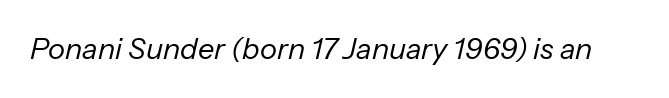
These lines keep a tight, regular rhythm from letter to letter. It's the slanting kind of type. Weight: not bold — regular or lighter. Check under the words: just untouched page. Here the designer chose a conventional face with non-uniform glyph widths.
